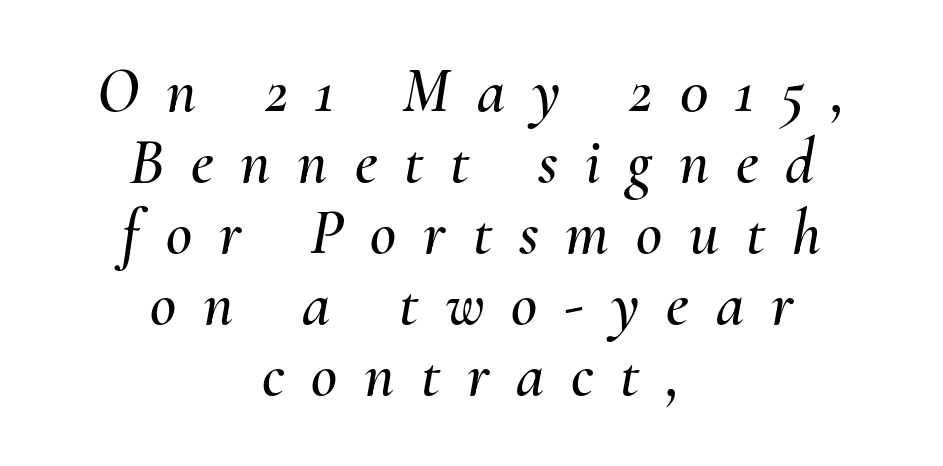
The image shows 64 px text type, italic (leaning right); set centered, tight line spacing (1.11x), unusually wide letter spacing (+0.42 em), not underlined; medium stroke contrast and a small x-height.
